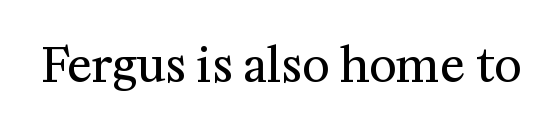
Q: Is the text bold? A: No.
Q: Is the text italic (slanted)? A: No, it is upright.
Q: Is the typeface a serif or a sans-serif typeface? A: Serif.
Q: Is the text underlined? A: No.
Q: Is the spacing between letters normal or unusually wide? A: Normal.
Q: Width (condensed, normal, or wide)? A: Normal.
Q: Stroke contrast? A: Medium.
Q: x-height? A: Medium.
Q: Monospaced? A: No.
